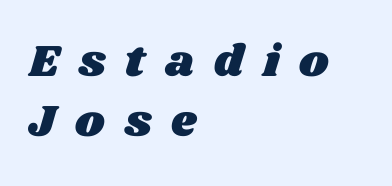
The image shows 45 px wide type; set left-aligned, normal line spacing (1.34x), unusually wide letter spacing (+0.44 em), not underlined; medium stroke contrast and a large x-height.
